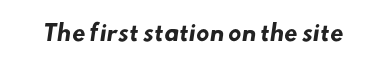
Does extra space separate the letters? No, they use regular spacing. Quick note: underline off. This is heavy type, rendered in bold.
